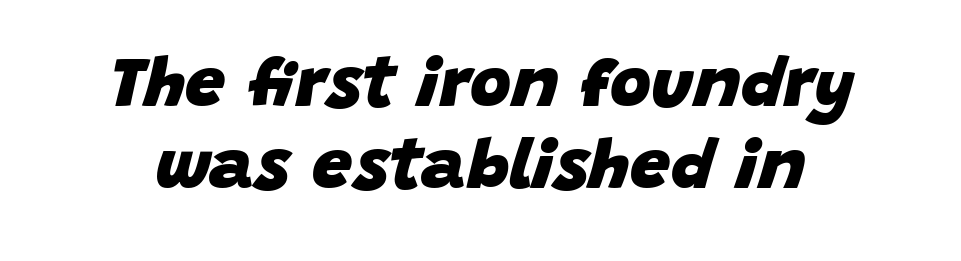
The image shows 71 px heavy type, italic (leaning right); set tight line spacing (1.15x), normal letter spacing, not underlined; low stroke contrast and a large x-height.
